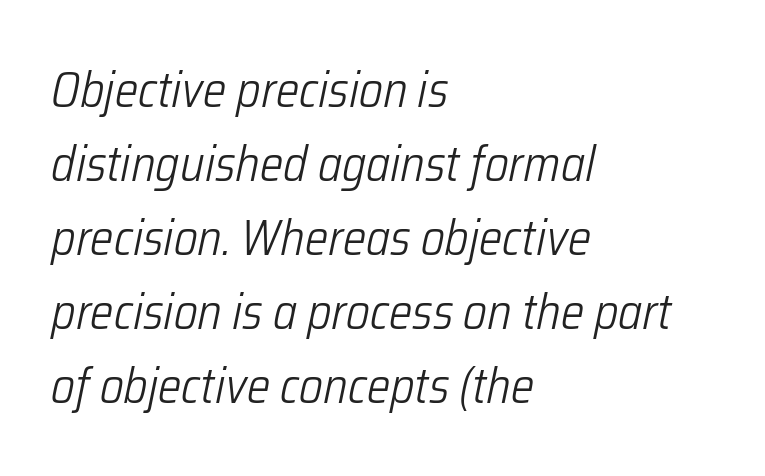
The image shows 49 px light, condensed type, italic (leaning right); set left-aligned, normal line spacing (1.51x), normal letter spacing, not underlined; low stroke contrast and a medium x-height.
